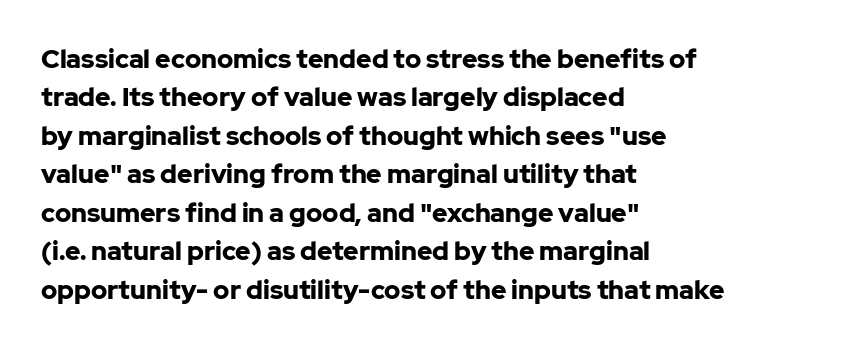
The image shows 26 px bold type, upright; set left-aligned, normal line spacing (1.48x), normal letter spacing, not underlined.
